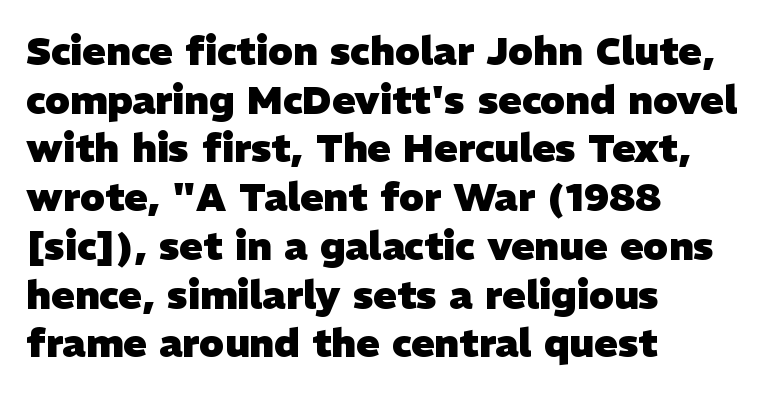
The rendering keeps characters at their native spacing. This is sans-serif lettering, the kind often seen on screens and signage. The paragraph shown leans on its left margin. A dark, heavy texture on the line: the type is bold.
